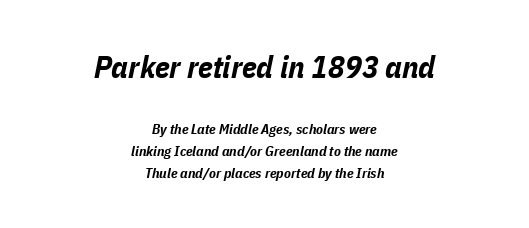
The image shows 31 px bold, condensed type, italic (leaning right); set centered, normal line spacing (1.56x), normal letter spacing, not underlined; the first (top) block is 2.21x larger; low stroke contrast and a medium x-height.
